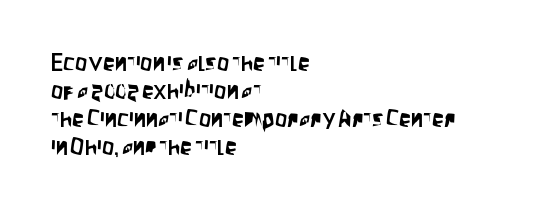
Q: Is the text italic (slanted)? A: No, it is upright.
Q: Is the text underlined? A: No.
Q: How is the paragraph aligned? A: Left-aligned.
Q: Is the spacing between letters normal or unusually wide? A: Normal.
